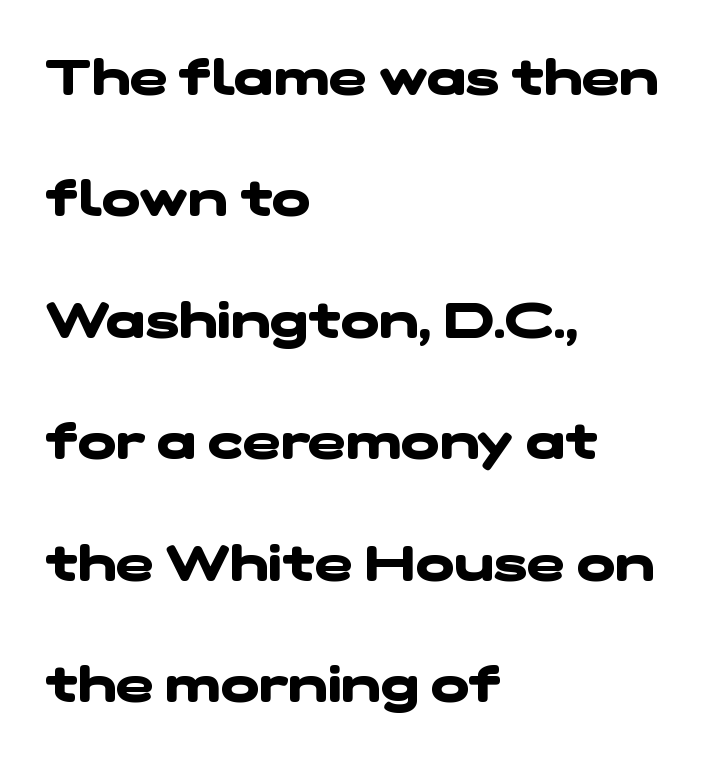
The image shows 51 px heavy, wide sans-serif type; set left-aligned, loose line spacing (2.38x), normal letter spacing, not underlined; low stroke contrast and a medium x-height.
